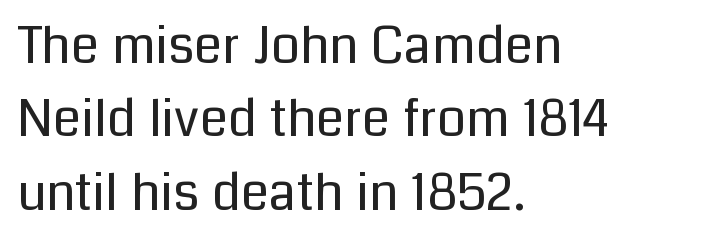
Q: Is the text bold? A: No.
Q: Is the text italic (slanted)? A: No, it is upright.
Q: Is the typeface a serif or a sans-serif typeface? A: Sans-serif.
Q: Is the text underlined? A: No.
Q: How is the paragraph aligned? A: Left-aligned.
Q: Is the spacing between letters normal or unusually wide? A: Normal.
Q: Is the spacing between lines tight, normal or loose? A: Normal.
Q: Width (condensed, normal, or wide)? A: Normal.
Q: Stroke contrast? A: Low.
Q: x-height? A: Medium.
Q: Monospaced? A: No.
